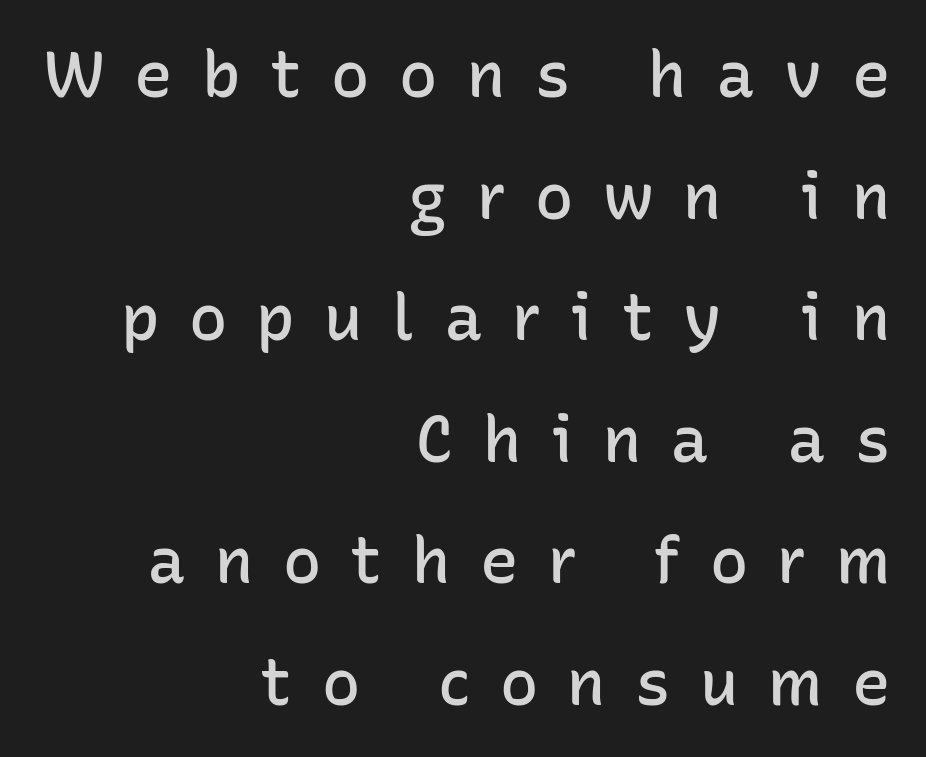
Q: Is the text bold? A: Semi-bold.
Q: Is the text italic (slanted)? A: No, it is upright.
Q: Is the typeface a serif or a sans-serif typeface? A: Sans-serif.
Q: Is the text underlined? A: No.
Q: How is the paragraph aligned? A: Right-aligned.
Q: Is the spacing between letters normal or unusually wide? A: Unusually wide.
Q: Is the spacing between lines tight, normal or loose? A: Loose.
Q: Width (condensed, normal, or wide)? A: Normal.
Q: Stroke contrast? A: Low.
Q: x-height? A: Medium.
Q: Monospaced? A: No.
